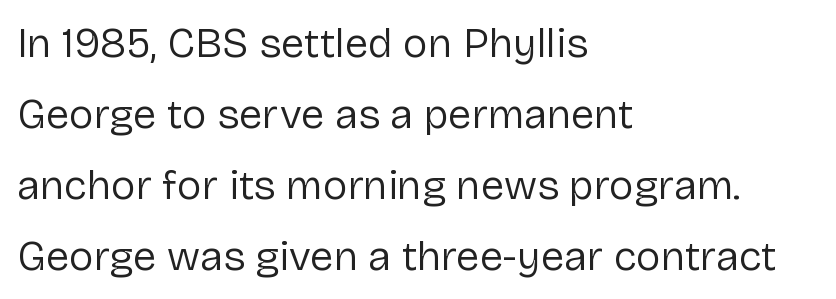
Q: Is the text bold? A: No.
Q: Is the text italic (slanted)? A: No, it is upright.
Q: Is the typeface a serif or a sans-serif typeface? A: Sans-serif.
Q: Is the text underlined? A: No.
Q: How is the paragraph aligned? A: Left-aligned.
Q: Is the spacing between letters normal or unusually wide? A: Normal.
Q: Is the spacing between lines tight, normal or loose? A: Normal.
Q: Width (condensed, normal, or wide)? A: Normal.
Q: Stroke contrast? A: Low.
Q: x-height? A: Medium.
Q: Monospaced? A: No.
